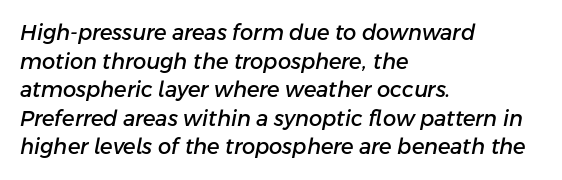
{"italic": "yes", "lean": "right", "slant_degrees": 11, "underline": "no", "align": "left", "line_spacing": "normal", "line_spacing_ratio": 1.36, "letter_spacing": "normal", "letter_spacing_em": 0.0, "glyph_px": 21}
